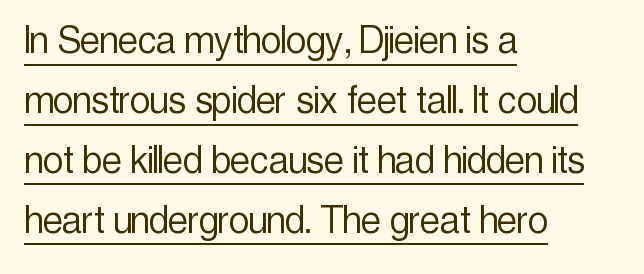
Q: Is the text bold? A: No.
Q: Is the text italic (slanted)? A: No, it is upright.
Q: Is the typeface a serif or a sans-serif typeface? A: Sans-serif.
Q: Is the text underlined? A: Yes.
Q: How is the paragraph aligned? A: Left-aligned.
Q: Is the spacing between letters normal or unusually wide? A: Normal.
Q: Is the spacing between lines tight, normal or loose? A: Normal.
Q: Width (condensed, normal, or wide)? A: Condensed.
Q: x-height? A: Medium.
Q: Monospaced? A: No.
